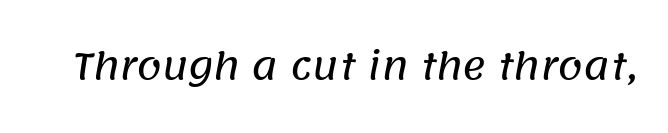
Q: Is the typeface a serif or a sans-serif typeface? A: Sans-serif.
Q: Is the text underlined? A: No.
Q: Is the spacing between letters normal or unusually wide? A: Normal.
Q: Width (condensed, normal, or wide)? A: Normal.
Q: Stroke contrast? A: Low.
Q: x-height? A: Large.
Q: Monospaced? A: No.
